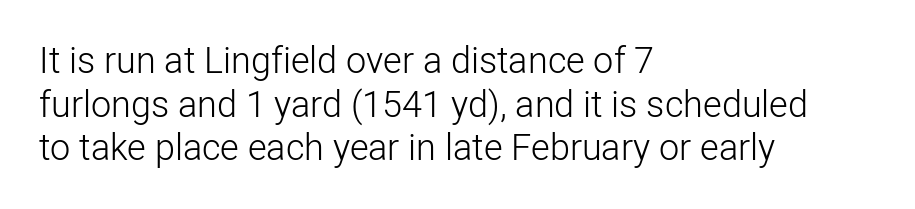
Q: Is the text bold? A: No.
Q: Is the text italic (slanted)? A: No, it is upright.
Q: Is the typeface a serif or a sans-serif typeface? A: Sans-serif.
Q: Is the text underlined? A: No.
Q: How is the paragraph aligned? A: Left-aligned.
Q: Is the spacing between letters normal or unusually wide? A: Normal.
Q: Width (condensed, normal, or wide)? A: Normal.
Q: Stroke contrast? A: Low.
Q: x-height? A: Medium.
Q: Monospaced? A: No.
